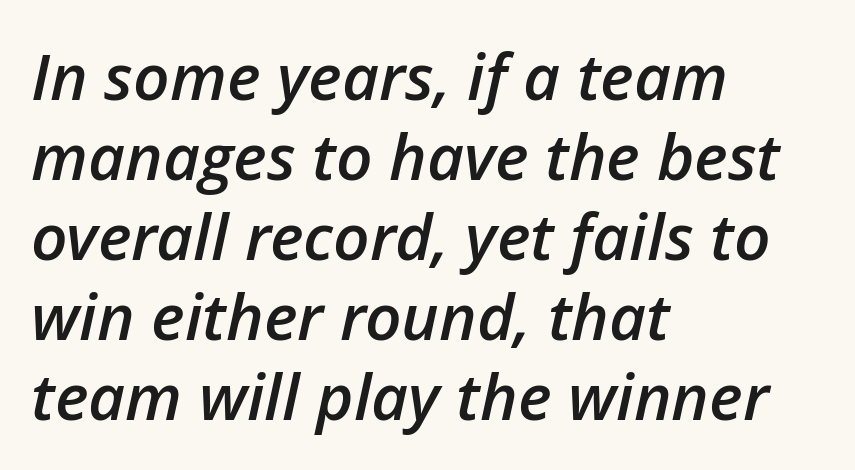
The text carries the slant typical of an italic or oblique font. The rendering keeps characters at their native spacing. The passage shown is typed in a proportional face where columns would drift. Horizontal alignment here is leftward, the default for most running prose. Compared with typical paragraphs, the rows here are spaced about the same. Firm but not heavy-handed strokes: this text is semibold.
